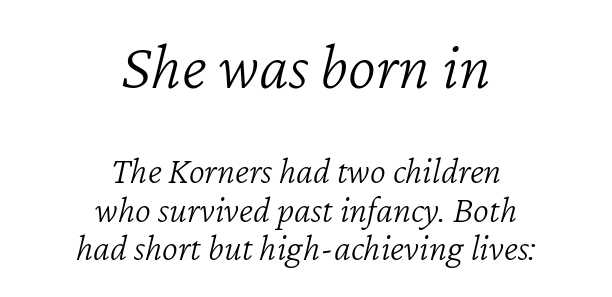
Weight class: somewhere from thin through regular. Honestly, the letter spacing is just normal — you wouldn't notice it. The words here are not underlined. These lines are rendered in a variable-pitch font. Character size in the leading block exceeds that of the trailing block.
